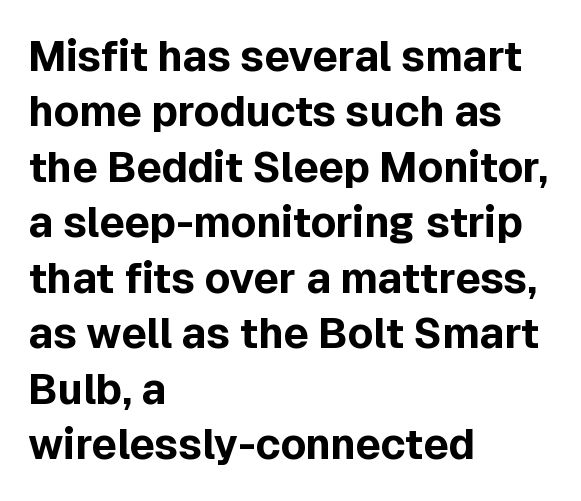
{"serif": "no", "italic": "no", "bold": "yes", "weight": "bold", "width": "normal", "x_height": "medium", "monospaced": "no", "underline": "no", "align": "left", "line_spacing": "normal", "line_spacing_ratio": 1.32, "letter_spacing": "normal", "letter_spacing_em": 0.0, "glyph_px": 42}
